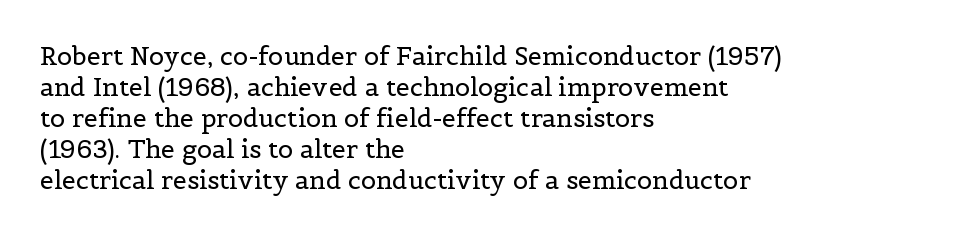
Q: Is the text bold? A: No.
Q: Is the text italic (slanted)? A: No, it is upright.
Q: Is the text underlined? A: No.
Q: How is the paragraph aligned? A: Left-aligned.
Q: Is the spacing between letters normal or unusually wide? A: Normal.
